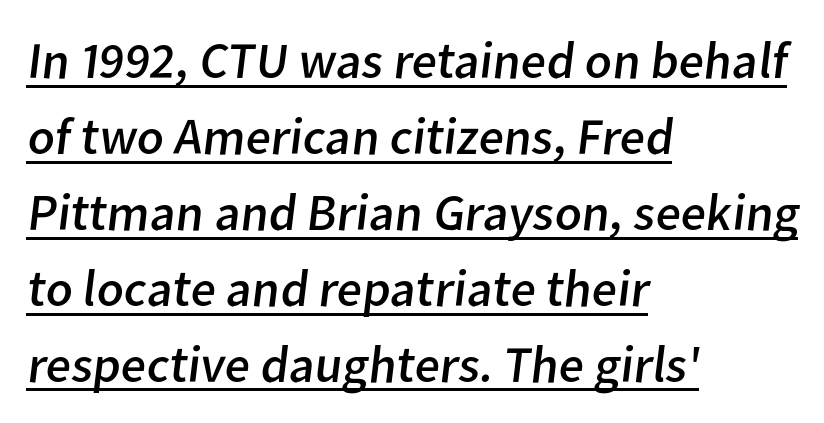
{"serif": "no", "bold": "no", "weight": "regular", "width": "normal", "stroke_contrast": "low", "x_height": "medium", "monospaced": "no", "underline": "yes", "align": "left", "line_spacing": "normal", "line_spacing_ratio": 1.46, "letter_spacing": "normal", "letter_spacing_em": 0.0, "glyph_px": 52}
